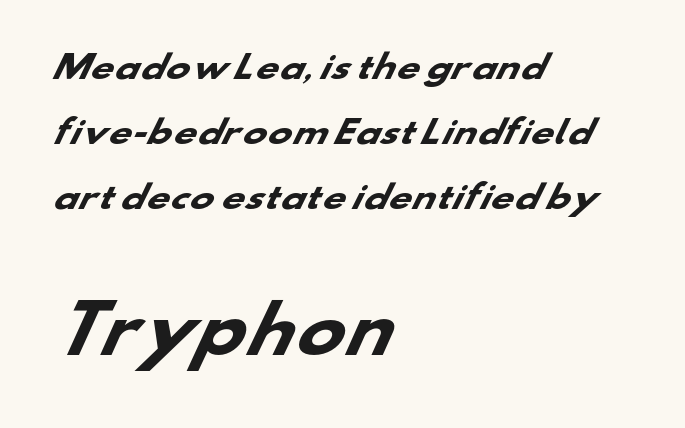
The image shows 64 px heavy, wide sans-serif type; set left-aligned, loose line spacing (2.03x), normal letter spacing, not underlined; the second (bottom) block is 2.0x larger; low stroke contrast and a small x-height.
